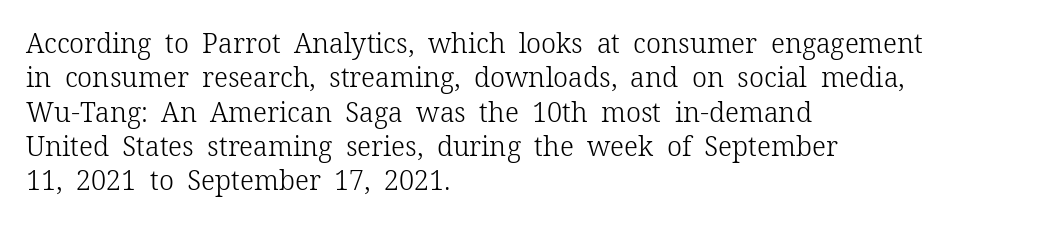
Q: Is the text bold? A: No.
Q: Is the text italic (slanted)? A: No, it is upright.
Q: Is the text underlined? A: No.
Q: How is the paragraph aligned? A: Left-aligned.
Q: Is the spacing between letters normal or unusually wide? A: Normal.
Q: Is the spacing between lines tight, normal or loose? A: Normal.
